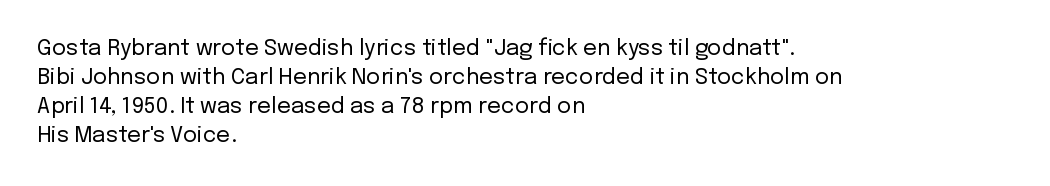
Tall strokes in this sample are plumb rather than angled. The passage shown has conventional tracking throughout. Every row of glyphs begins at an identical x-position on the left. A normal amount of white space separates one row of letters from the next. Type without underlining.
